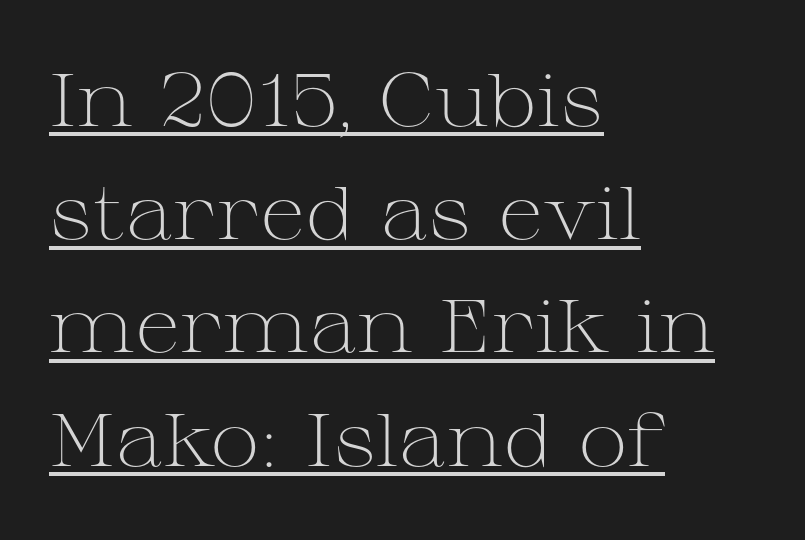
{"serif": "yes", "italic": "no", "bold": "no", "weight": "light", "width": "wide", "stroke_contrast": "medium", "x_height": "medium", "monospaced": "no", "underline": "yes", "align": "left", "line_spacing": "normal", "line_spacing_ratio": 1.51, "letter_spacing": "normal", "letter_spacing_em": 0.0, "glyph_px": 75}
